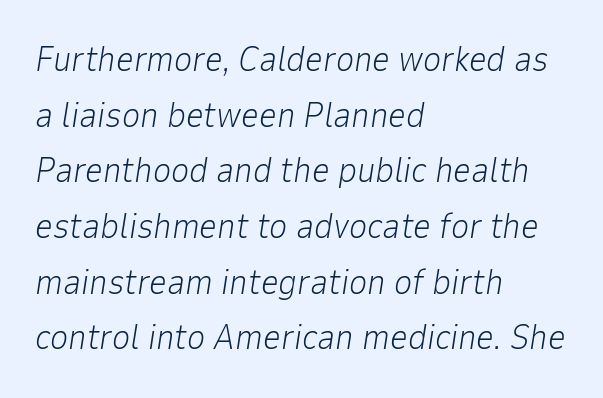
These lines are set flush left with a ragged right edge. One glance says typical: line gaps are just what's usual. These lines were composed using italics. Letter spacing: default. Character widths vary here, with narrow letters taking less room than wide ones. Words float on clear page, feet unadorned.
